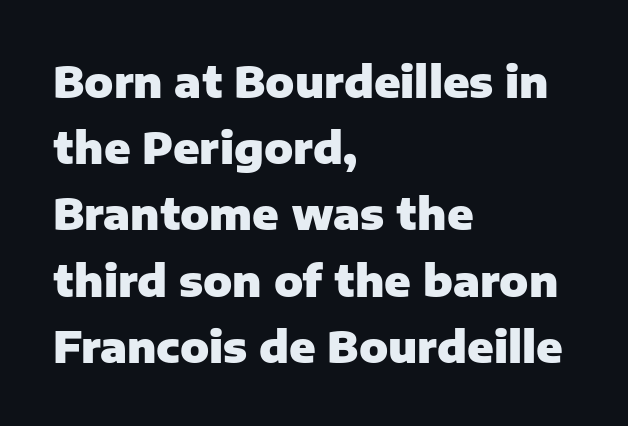
{"serif": "no", "italic": "no", "bold": "yes", "weight": "heavy", "width": "normal", "stroke_contrast": "low", "x_height": "medium", "monospaced": "no", "underline": "no", "align": "left", "line_spacing": "normal", "line_spacing_ratio": 1.54, "letter_spacing": "normal", "letter_spacing_em": 0.0, "glyph_px": 43}
